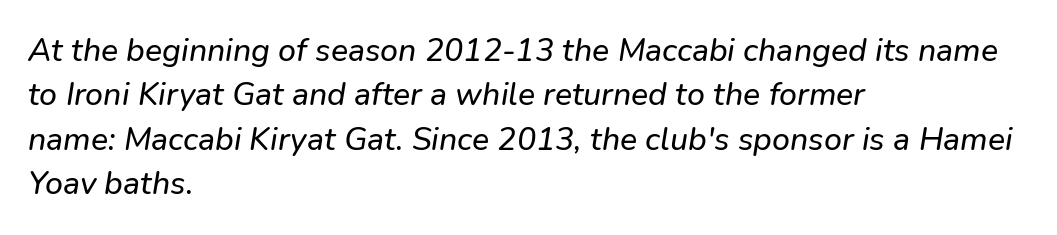
The image shows 32 px text type, italic (leaning right); set left-aligned, normal line spacing (1.39x), normal letter spacing, not underlined; low stroke contrast and a medium x-height.
